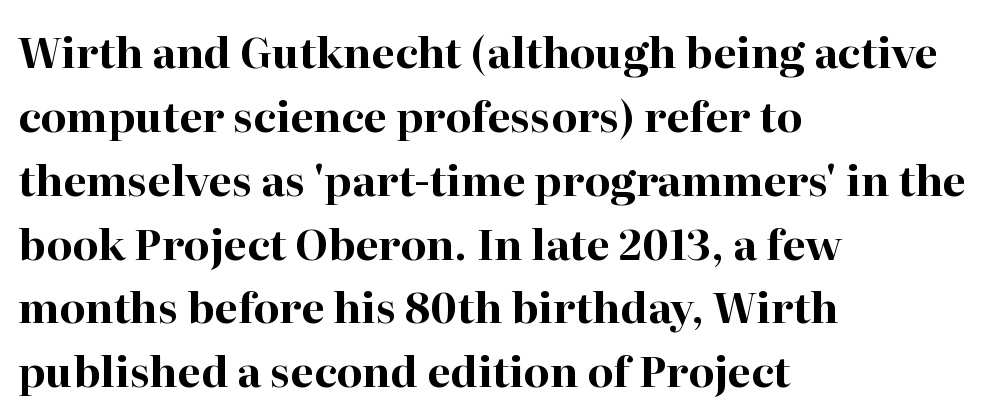
Q: Is the text bold? A: Yes.
Q: Is the text italic (slanted)? A: No, it is upright.
Q: Is the typeface a serif or a sans-serif typeface? A: Serif.
Q: Is the text underlined? A: No.
Q: How is the paragraph aligned? A: Left-aligned.
Q: Is the spacing between letters normal or unusually wide? A: Normal.
Q: Is the spacing between lines tight, normal or loose? A: Normal.
Q: Width (condensed, normal, or wide)? A: Normal.
Q: Stroke contrast? A: High.
Q: x-height? A: Medium.
Q: Monospaced? A: No.
